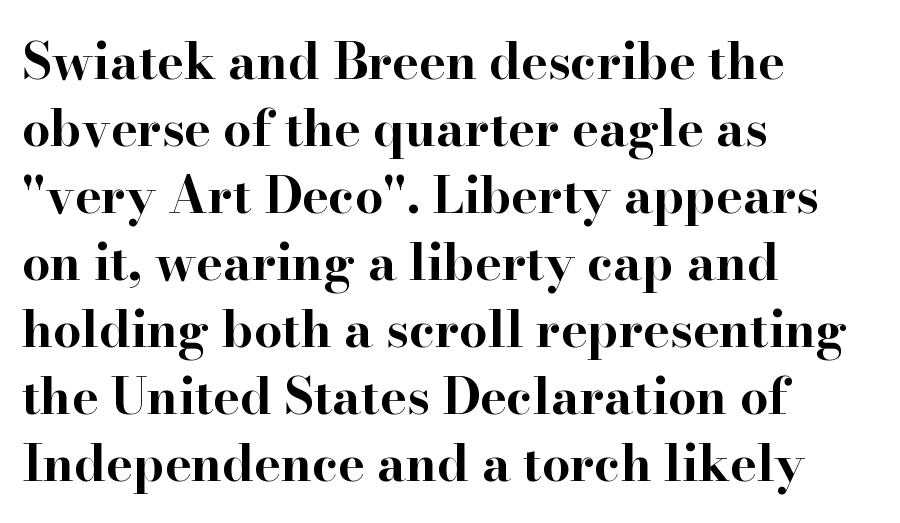
{"serif": "yes", "italic": "no", "bold": "yes", "weight": "bold", "width": "wide", "stroke_contrast": "high", "x_height": "small", "monospaced": "no", "underline": "no", "align": "left", "line_spacing": "normal", "line_spacing_ratio": 1.34, "letter_spacing": "normal", "letter_spacing_em": 0.0, "glyph_px": 50}
